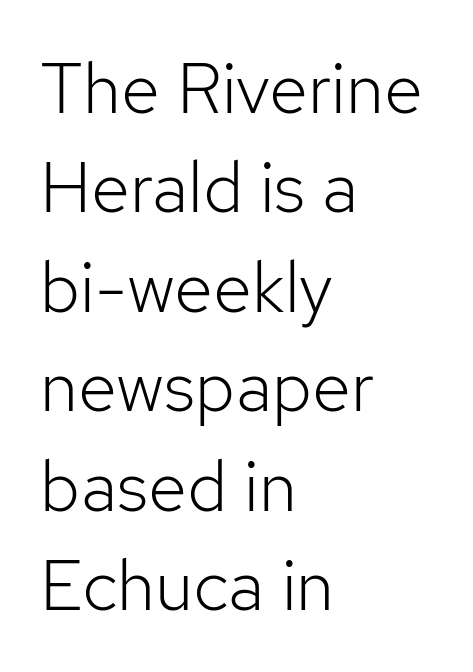
The image shows 71 px light sans-serif type, upright; set left-aligned, normal line spacing (1.4x), normal letter spacing, not underlined; low stroke contrast and a medium x-height.
